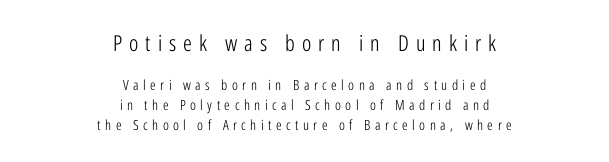
Note: larger setting up top, smaller setting below. Tall strokes in this sample are plumb rather than angled. Only glyphs here, with clear space below each row. Observe the wide spacing: letters keep a clear distance from each other. This block has exactly the height ordinary leading produces.
